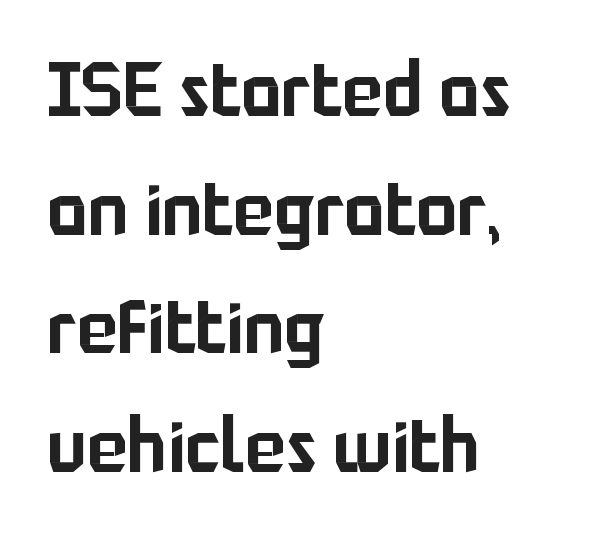
Q: Is the text italic (slanted)? A: No, it is upright.
Q: Is the typeface a serif or a sans-serif typeface? A: Sans-serif.
Q: Is the text underlined? A: No.
Q: How is the paragraph aligned? A: Left-aligned.
Q: Is the spacing between letters normal or unusually wide? A: Normal.
Q: Is the spacing between lines tight, normal or loose? A: Normal.
Q: Width (condensed, normal, or wide)? A: Normal.
Q: Stroke contrast? A: Low.
Q: x-height? A: Medium.
Q: Monospaced? A: No.
